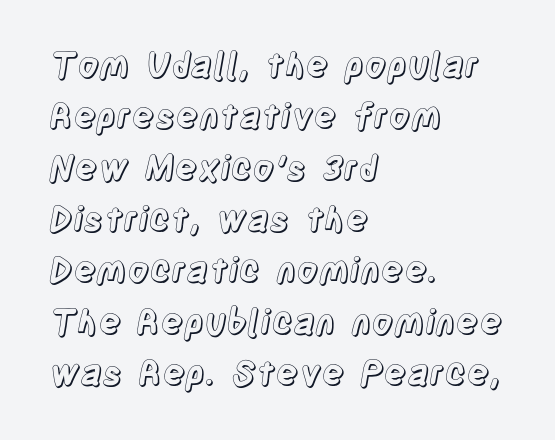
Q: Is the text italic (slanted)? A: Yes.
Q: Is the text underlined? A: No.
Q: How is the paragraph aligned? A: Left-aligned.
Q: Is the spacing between letters normal or unusually wide? A: Normal.
Q: Is the spacing between lines tight, normal or loose? A: Normal.
Q: Width (condensed, normal, or wide)? A: Condensed.
Q: x-height? A: Large.
Q: Monospaced? A: No.
